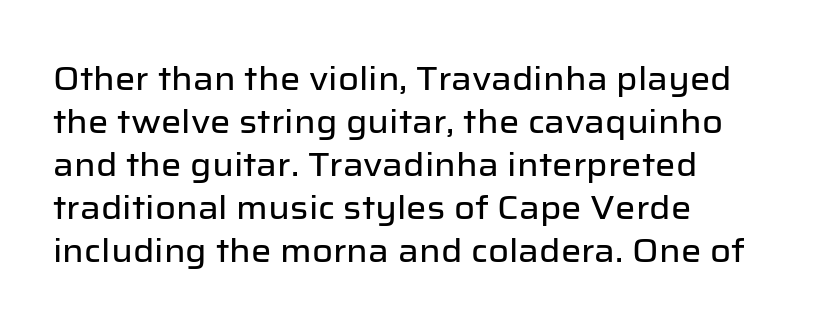
{"serif": "no", "italic": "no", "width": "normal", "stroke_contrast": "low", "x_height": "medium", "monospaced": "no", "underline": "no", "align": "left", "line_spacing": "normal", "line_spacing_ratio": 1.34, "letter_spacing": "normal", "letter_spacing_em": 0.0, "glyph_px": 32}
